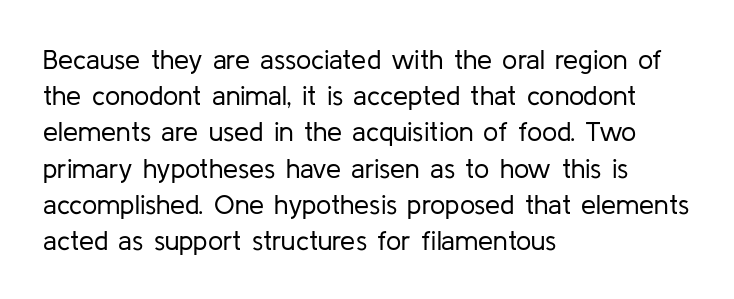
{"italic": "no", "bold": "no", "underline": "no", "align": "left", "line_spacing": "normal", "line_spacing_ratio": 1.34, "letter_spacing": "normal", "letter_spacing_em": 0.0, "glyph_px": 27}
